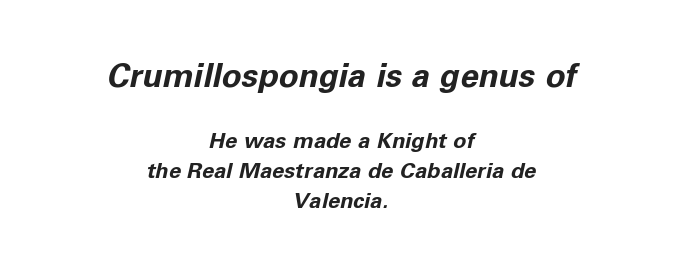
Q: Is the text bold? A: Yes.
Q: Is the text italic (slanted)? A: Yes, it leans right by about 11 degrees.
Q: Is the text underlined? A: No.
Q: How is the paragraph aligned? A: Centered.
Q: Is the spacing between letters normal or unusually wide? A: Normal.
Q: Is the spacing between lines tight, normal or loose? A: Normal.
Q: Which block of text is set in a larger size, the first (top) or the second (bottom)? A: The first (top) one.
Q: Width (condensed, normal, or wide)? A: Normal.
Q: Stroke contrast? A: Low.
Q: x-height? A: Medium.
Q: Monospaced? A: No.
